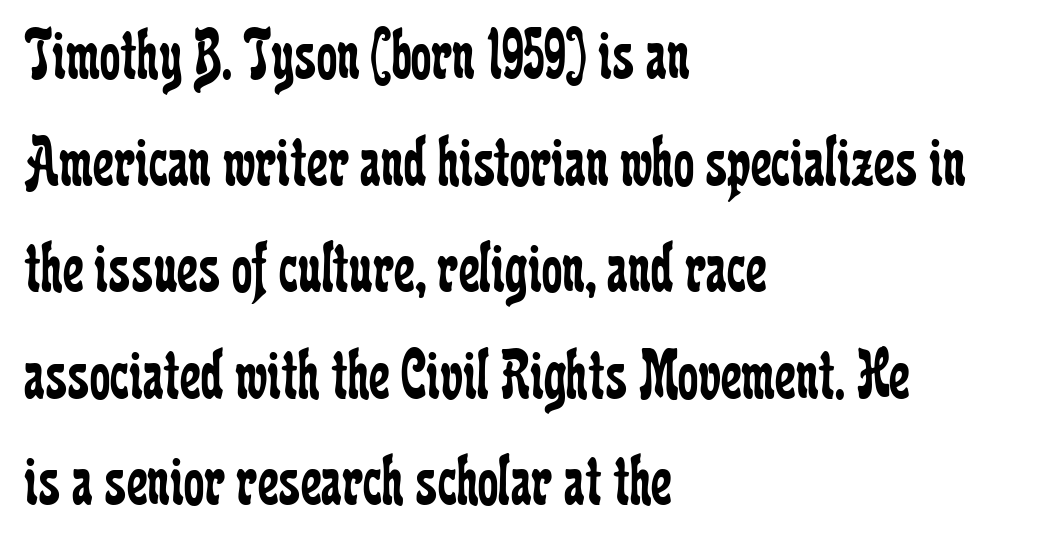
Q: Is the text bold? A: No.
Q: Is the text italic (slanted)? A: No, it is upright.
Q: Is the typeface a serif or a sans-serif typeface? A: Serif.
Q: Is the text underlined? A: No.
Q: How is the paragraph aligned? A: Left-aligned.
Q: Is the spacing between letters normal or unusually wide? A: Normal.
Q: Is the spacing between lines tight, normal or loose? A: Normal.
Q: Width (condensed, normal, or wide)? A: Condensed.
Q: Stroke contrast? A: Low.
Q: x-height? A: Medium.
Q: Monospaced? A: No.
